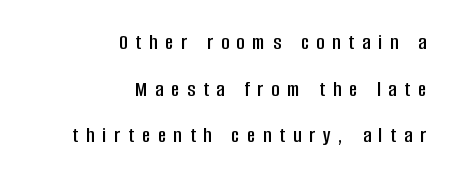
{"italic": "no", "underline": "no", "align": "right", "line_spacing": "loose", "line_spacing_ratio": 2.12, "letter_spacing": "wide", "letter_spacing_em": 0.36, "glyph_px": 22}
